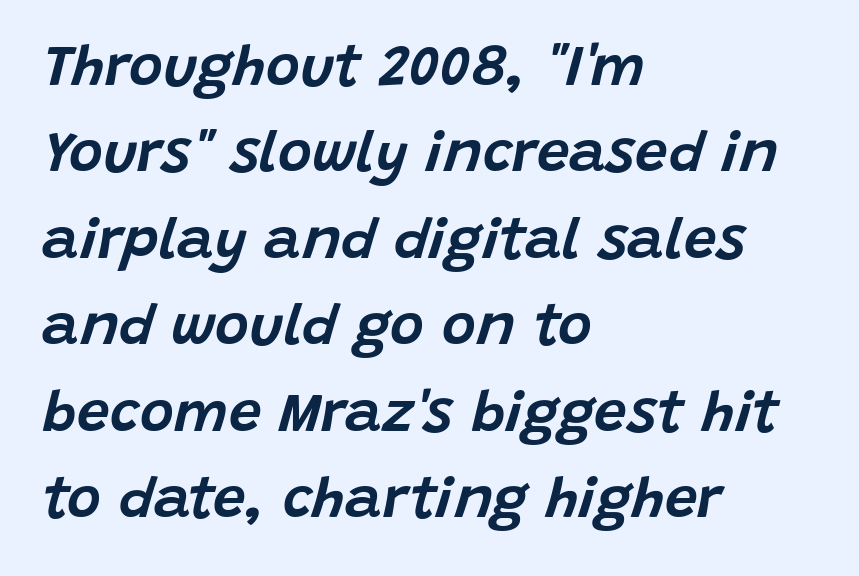
The image shows 58 px text type, italic (leaning right); set left-aligned, normal line spacing (1.49x), normal letter spacing, not underlined; low stroke contrast and a large x-height.
